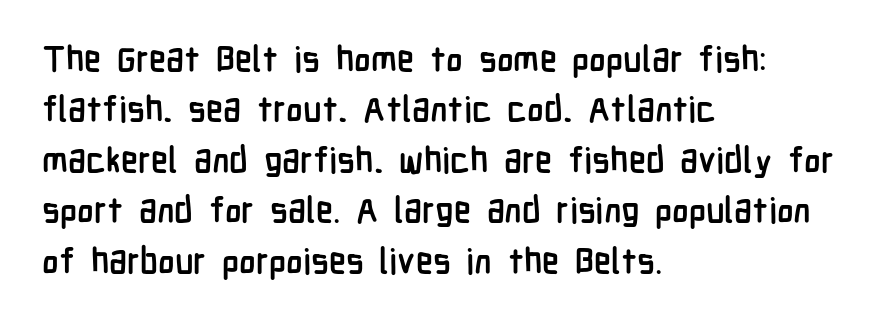
Beneath every word, the page is bare. Whoever set this chose a conventional vertical rhythm. Nope, no serifs anywhere on these letters. The letters advance in unequal steps, a hallmark of proportional type.
